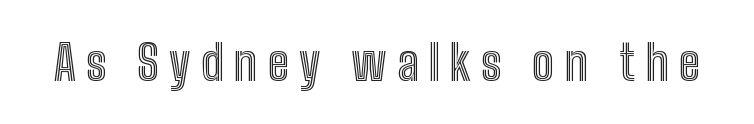
Q: Is the text italic (slanted)? A: No, it is upright.
Q: Is the text underlined? A: No.
Q: Is the spacing between letters normal or unusually wide? A: Unusually wide.
Q: Width (condensed, normal, or wide)? A: Condensed.
Q: x-height? A: Medium.
Q: Monospaced? A: No.
